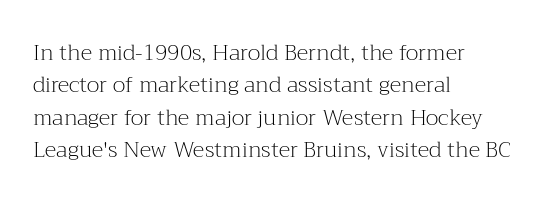
The image shows 22 px text type, upright; set left-aligned, normal line spacing (1.47x), normal letter spacing, not underlined.
